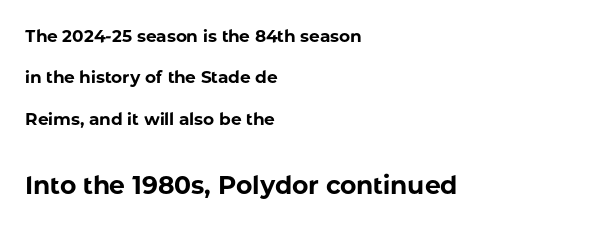
The area under the type is left untouched. Ordinary non-slanted type is in use. The paragraph shown leans on its left margin. The composition opens small and finishes big.
